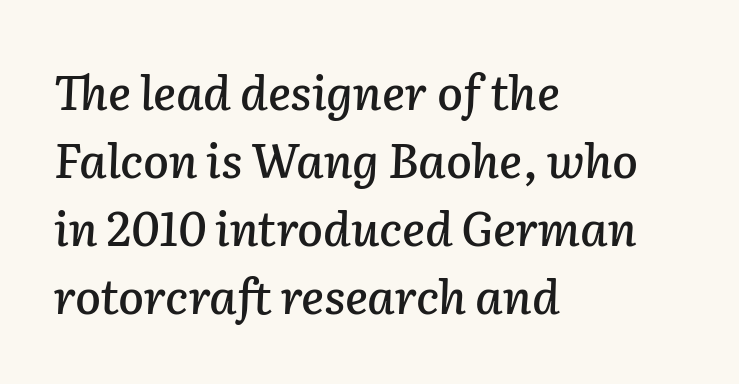
Q: Is the text italic (slanted)? A: Yes, it leans right by about 2 degrees.
Q: Is the text underlined? A: No.
Q: How is the paragraph aligned? A: Left-aligned.
Q: Is the spacing between letters normal or unusually wide? A: Normal.
Q: Is the spacing between lines tight, normal or loose? A: Normal.
Q: Width (condensed, normal, or wide)? A: Normal.
Q: Stroke contrast? A: Low.
Q: x-height? A: Medium.
Q: Monospaced? A: No.
